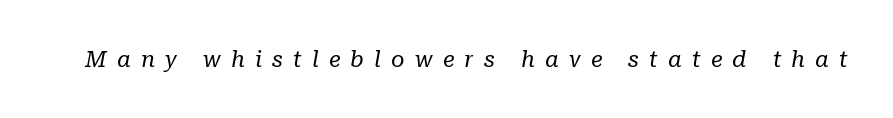
Q: Is the text bold? A: No.
Q: Is the text italic (slanted)? A: Yes, it leans right by about 10 degrees.
Q: Is the text underlined? A: No.
Q: Is the spacing between letters normal or unusually wide? A: Unusually wide.
